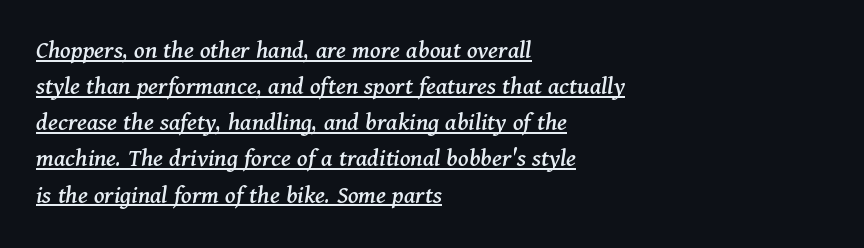
{"italic": "yes", "lean": "right", "slant_degrees": 11, "underline": "yes", "align": "left", "line_spacing": "normal", "line_spacing_ratio": 1.39, "letter_spacing": "normal", "letter_spacing_em": 0.0, "glyph_px": 26}
